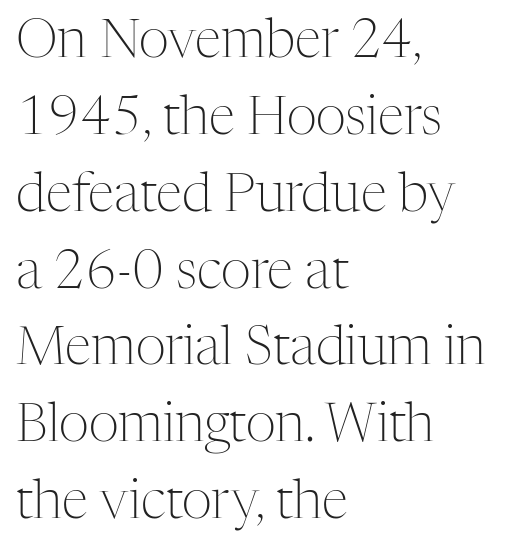
How would I describe the line gaps? Plain and ordinary. The typeface chosen for these lines features serifs. The passage shown is not bold in any degree. Nobody touched the tracking dial on this one. This sample has the flowing, uneven cadence of proportional lettering. Is the block centered? No — it sits flush against the left margin.
